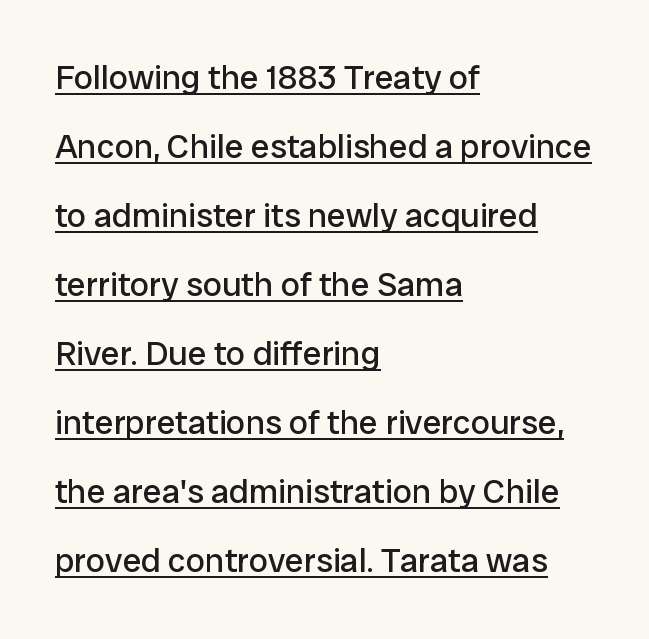
Posture: upright roman. Leftover space on each line is placed entirely after the last word. Looks like regular typesetting: each glyph gets only the width it needs. Does the leading feel generous? Absolutely, it's lavish. Observe the absence of serifs on each vertical stroke in this sample.
